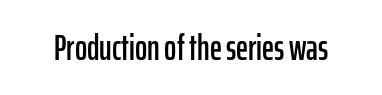
{"serif": "no", "italic": "no", "width": "condensed", "stroke_contrast": "low", "x_height": "medium", "monospaced": "no", "underline": "no", "letter_spacing": "normal", "letter_spacing_em": 0.0, "glyph_px": 37}
